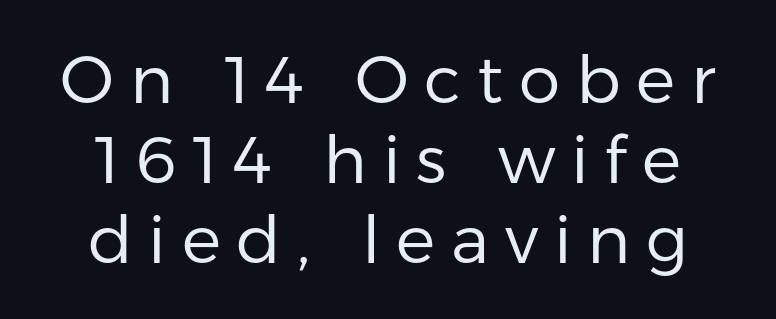
The image shows 66 px regular-weight sans-serif type, upright; set line spacing 1.21x, unusually wide letter spacing (+0.24 em), not underlined; low stroke contrast and a medium x-height.
